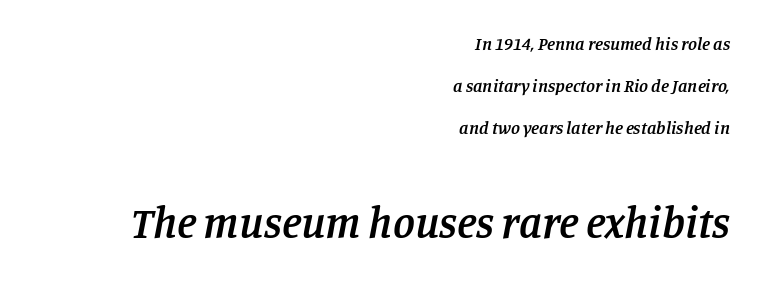
{"serif": "yes", "italic": "yes", "lean": "right", "slant_degrees": 11, "bold": "semi", "weight": "semibold", "width": "normal", "stroke_contrast": "low", "x_height": "large", "monospaced": "no", "underline": "no", "align": "right", "line_spacing": "loose", "line_spacing_ratio": 2.34, "letter_spacing": "normal", "letter_spacing_em": 0.0, "larger_block": "second", "size_ratio": 2.44, "glyph_px": 44}
